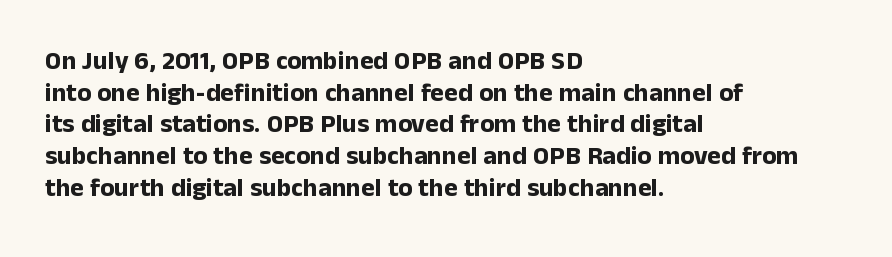
I'd describe the lettering as bold — thick and assertive. Words appear dense and cohesive because spacing is normal. Reading down the block, your eye returns to a fixed left position each line. The lettering holds an erect, upright posture throughout. Descender tails drop into unmarked territory.
